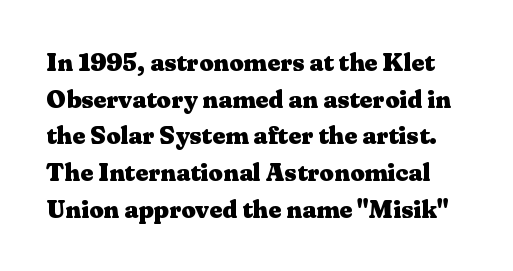
Q: Is the text bold? A: Yes.
Q: Is the text italic (slanted)? A: No, it is upright.
Q: Is the text underlined? A: No.
Q: Is the spacing between letters normal or unusually wide? A: Normal.
Q: Is the spacing between lines tight, normal or loose? A: Normal.
